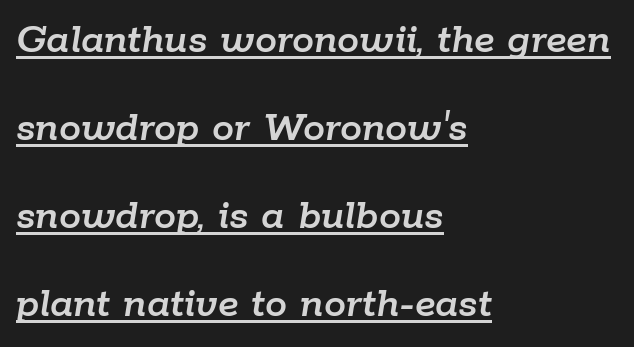
The passage is arranged the way most books set body copy — flush left. Quick note: italic. Leading: increased. The rendering uses natural spacing where letterforms have individual widths. Underlining? Definitely there. What stands out about the letter spacing? Nothing — it is the standard amount.
